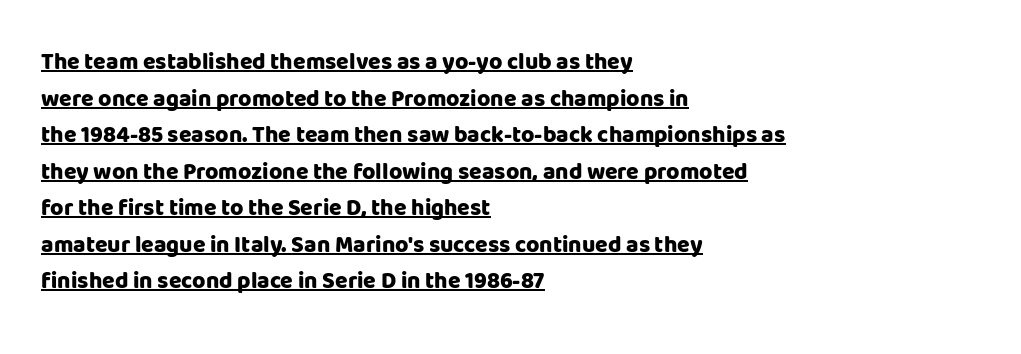
{"italic": "no", "bold": "yes", "underline": "yes", "align": "left", "line_spacing": "normal", "line_spacing_ratio": 1.59, "letter_spacing": "normal", "letter_spacing_em": 0.0, "glyph_px": 23}
